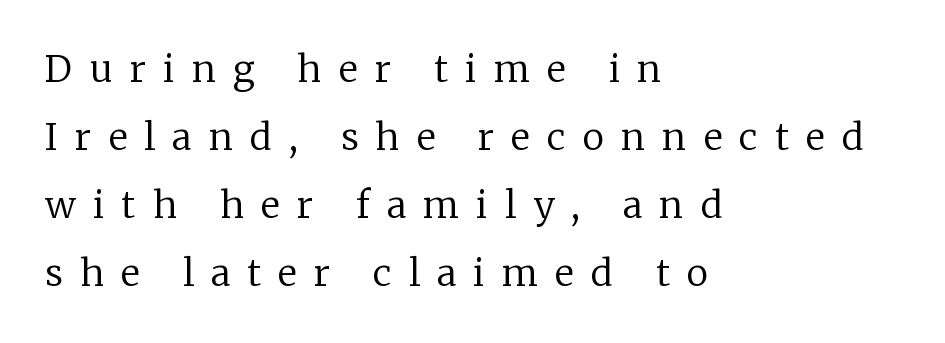
Observe the wide spacing: letters keep a clear distance from each other. Regarding serifs, this sample has them. Do the characters align in a grid? No, the font is proportional. Heaviness? Minimal to ordinary, like unemphasized prose. Does the lettering tilt? It doesn't — this is upright.
